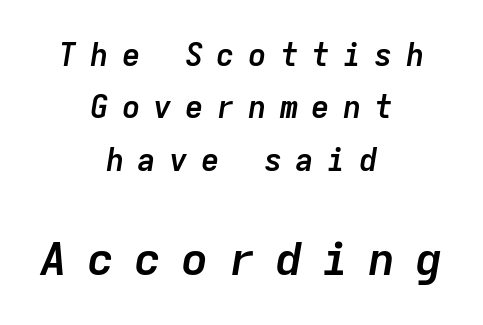
Q: Is the text bold? A: Yes.
Q: Is the text italic (slanted)? A: Yes, it leans right by about 9 degrees.
Q: Is the text underlined? A: No.
Q: How is the paragraph aligned? A: Centered.
Q: Is the spacing between letters normal or unusually wide? A: Unusually wide.
Q: Is the spacing between lines tight, normal or loose? A: Normal.
Q: Which block of text is set in a larger size, the first (top) or the second (bottom)? A: The second (bottom) one.
Q: Width (condensed, normal, or wide)? A: Normal.
Q: Stroke contrast? A: Low.
Q: x-height? A: Medium.
Q: Monospaced? A: Yes.
